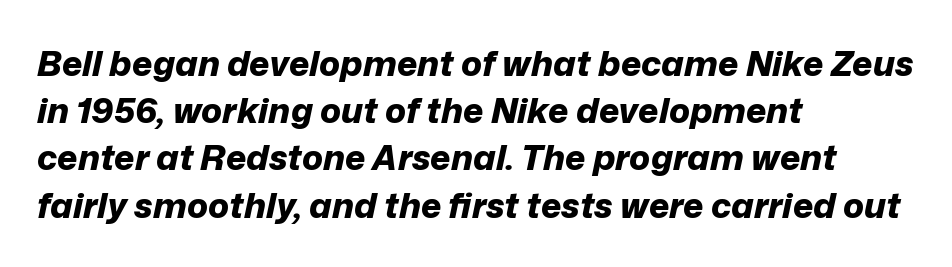
Q: Is the text bold? A: Yes.
Q: Is the text italic (slanted)? A: Yes, it leans right by about 12 degrees.
Q: Is the text underlined? A: No.
Q: How is the paragraph aligned? A: Left-aligned.
Q: Is the spacing between letters normal or unusually wide? A: Normal.
Q: Is the spacing between lines tight, normal or loose? A: Normal.
Q: Width (condensed, normal, or wide)? A: Normal.
Q: Stroke contrast? A: Low.
Q: x-height? A: Medium.
Q: Monospaced? A: No.
